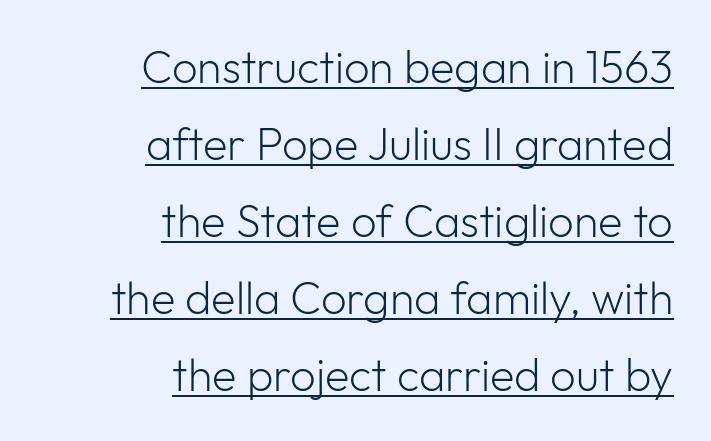
Q: Is the text bold? A: No.
Q: Is the text italic (slanted)? A: No, it is upright.
Q: Is the typeface a serif or a sans-serif typeface? A: Sans-serif.
Q: Is the text underlined? A: Yes.
Q: How is the paragraph aligned? A: Right-aligned.
Q: Is the spacing between letters normal or unusually wide? A: Normal.
Q: Width (condensed, normal, or wide)? A: Normal.
Q: Stroke contrast? A: Low.
Q: x-height? A: Medium.
Q: Monospaced? A: No.
